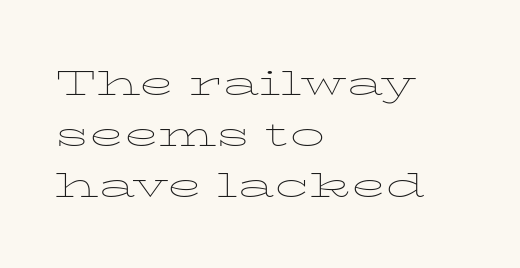
The rendering anchors every line to the left-hand side. Rows of type keep a routine distance in the vertical direction. The face used here is proportionally spaced, like ordinary book or web type. The rendering keeps characters at their native spacing. The lettering holds an erect, upright posture throughout.
